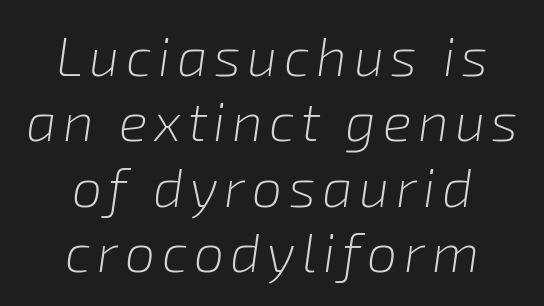
{"italic": "yes", "lean": "right", "slant_degrees": 8, "bold": "no", "weight": "light", "width": "normal", "stroke_contrast": "low", "x_height": "medium", "monospaced": "no", "underline": "no", "align": "center", "line_spacing_ratio": 1.21, "glyph_px": 54}
